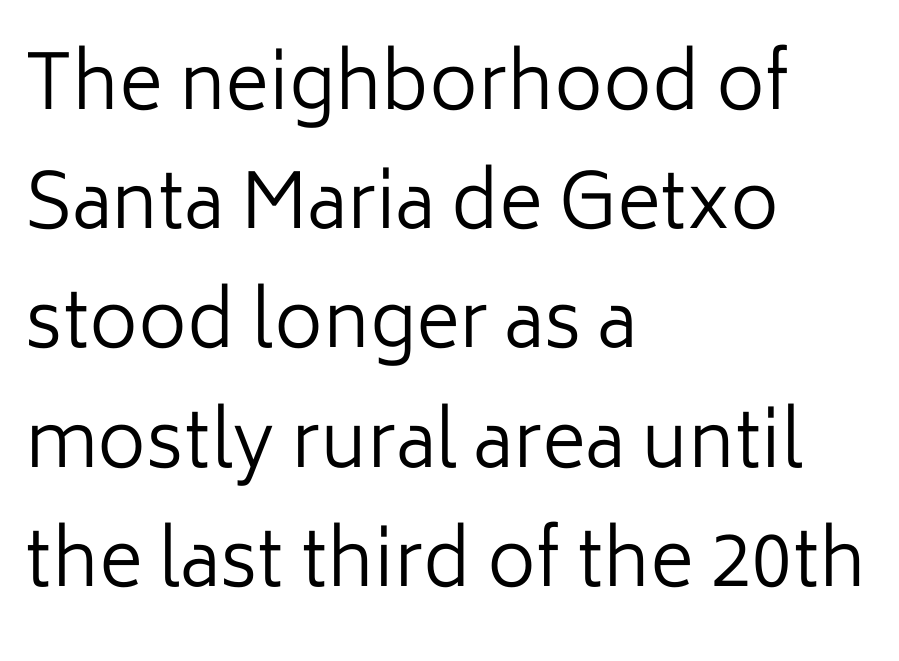
Q: Is the text bold? A: No.
Q: Is the text italic (slanted)? A: No, it is upright.
Q: Is the typeface a serif or a sans-serif typeface? A: Sans-serif.
Q: Is the text underlined? A: No.
Q: How is the paragraph aligned? A: Left-aligned.
Q: Is the spacing between letters normal or unusually wide? A: Normal.
Q: Is the spacing between lines tight, normal or loose? A: Normal.
Q: Width (condensed, normal, or wide)? A: Normal.
Q: Stroke contrast? A: Low.
Q: x-height? A: Medium.
Q: Monospaced? A: No.
